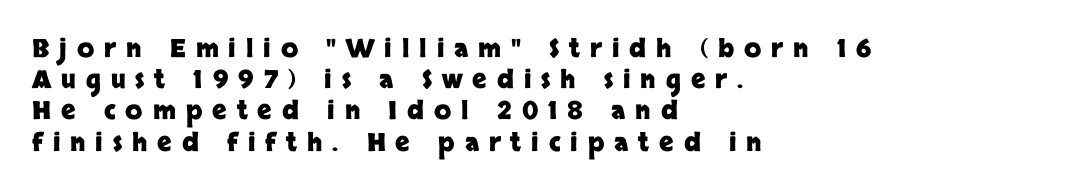
Q: Is the text bold? A: Yes.
Q: Is the text italic (slanted)? A: No, it is upright.
Q: Is the text underlined? A: No.
Q: How is the paragraph aligned? A: Left-aligned.
Q: Is the spacing between letters normal or unusually wide? A: Unusually wide.
Q: Is the spacing between lines tight, normal or loose? A: Normal.
